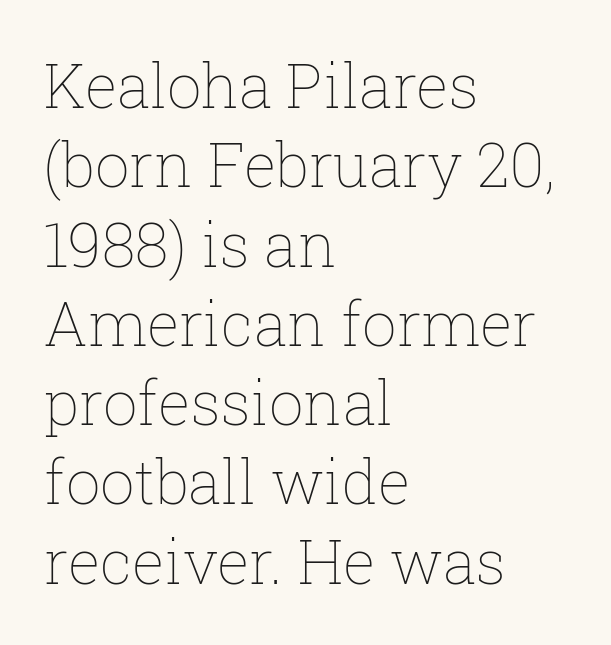
{"italic": "no", "bold": "no", "weight": "thin", "width": "normal", "stroke_contrast": "low", "x_height": "medium", "monospaced": "no", "underline": "no", "align": "left", "line_spacing": "normal", "line_spacing_ratio": 1.3, "letter_spacing": "normal", "letter_spacing_em": 0.0, "glyph_px": 61}
